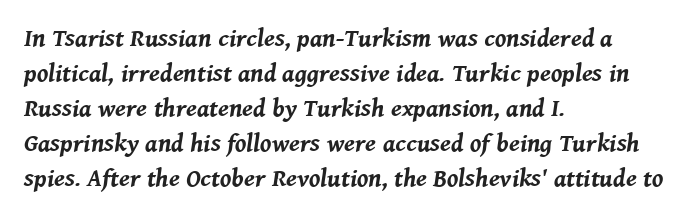
The rendering uses a bold face; every stroke is thick and dark. There's an unmistakable incline to the writing here. Casual observation: everything's shoved over to the left. Normally led — the rows are evenly, conventionally spaced. Nothing unusual about the tracking: characters are spaced as the font intends.
